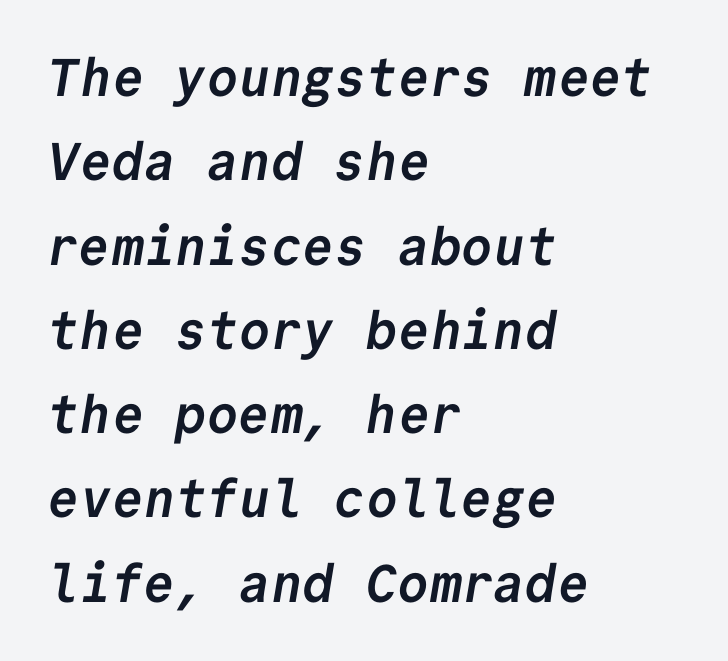
Q: Is the text bold? A: Yes.
Q: Is the typeface a serif or a sans-serif typeface? A: Sans-serif.
Q: Is the text underlined? A: No.
Q: How is the paragraph aligned? A: Left-aligned.
Q: Is the spacing between letters normal or unusually wide? A: Normal.
Q: Is the spacing between lines tight, normal or loose? A: Normal.
Q: Width (condensed, normal, or wide)? A: Normal.
Q: Stroke contrast? A: Low.
Q: x-height? A: Medium.
Q: Monospaced? A: Yes.
